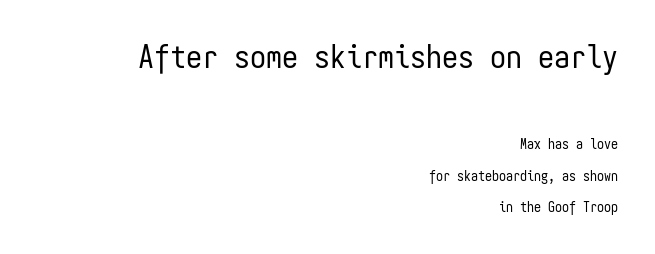
Q: Is the text bold? A: No.
Q: Is the text italic (slanted)? A: No, it is upright.
Q: Is the typeface a serif or a sans-serif typeface? A: Sans-serif.
Q: Is the text underlined? A: No.
Q: How is the paragraph aligned? A: Right-aligned.
Q: Is the spacing between letters normal or unusually wide? A: Normal.
Q: Is the spacing between lines tight, normal or loose? A: Loose.
Q: Which block of text is set in a larger size, the first (top) or the second (bottom)? A: The first (top) one.
Q: Width (condensed, normal, or wide)? A: Condensed.
Q: Stroke contrast? A: Low.
Q: x-height? A: Medium.
Q: Monospaced? A: Yes.
